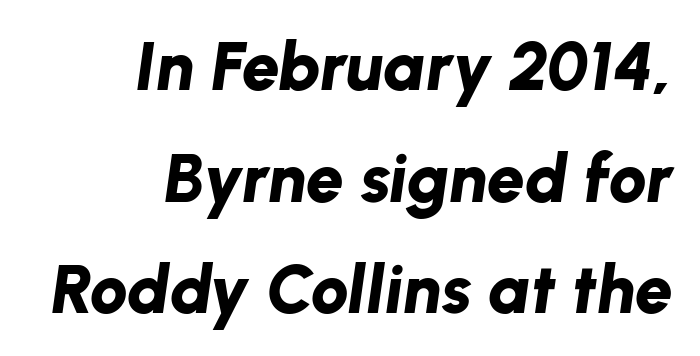
The image shows 68 px bold type, italic (leaning right); set right-aligned, normal line spacing (1.64x), normal letter spacing, not underlined; low stroke contrast and a medium x-height.
